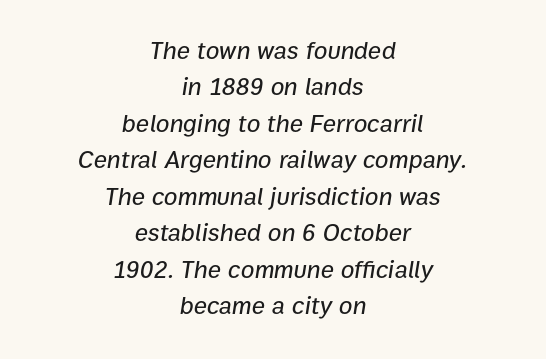
Q: Is the text italic (slanted)? A: Yes, it leans right by about 9 degrees.
Q: Is the text underlined? A: No.
Q: How is the paragraph aligned? A: Centered.
Q: Is the spacing between letters normal or unusually wide? A: Normal.
Q: Is the spacing between lines tight, normal or loose? A: Normal.
